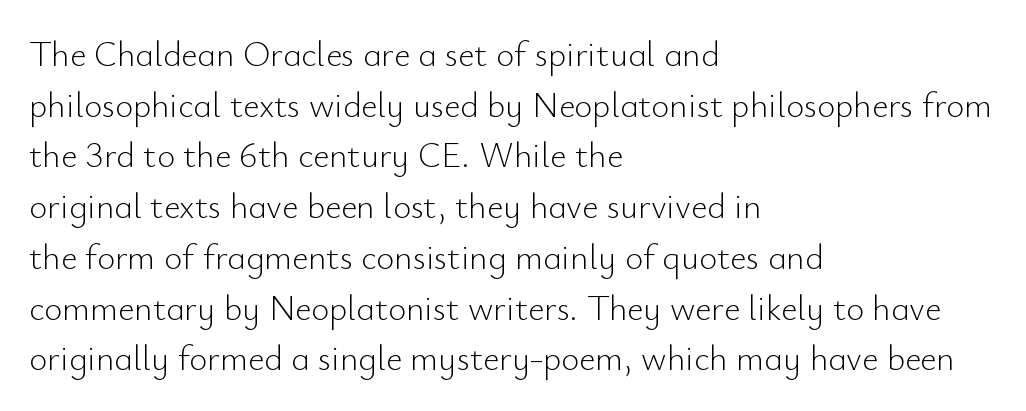
Nothing unusual about the tracking: characters are spaced as the font intends. Unlike italic type, these characters show no tilt at all. Regular leading. No chunkiness to these letters — they're not bold.
